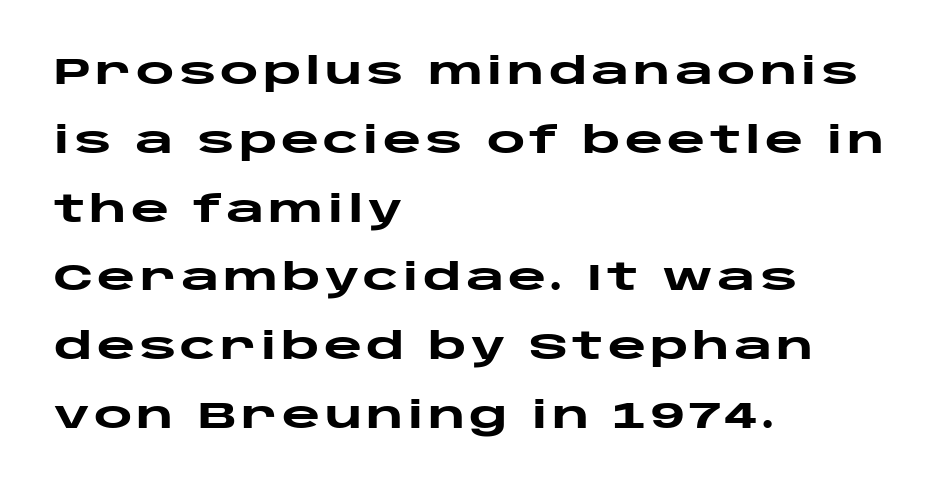
Q: Is the text bold? A: Yes.
Q: Is the text italic (slanted)? A: No, it is upright.
Q: Is the typeface a serif or a sans-serif typeface? A: Sans-serif.
Q: Is the text underlined? A: No.
Q: How is the paragraph aligned? A: Left-aligned.
Q: Width (condensed, normal, or wide)? A: Wide.
Q: Stroke contrast? A: Low.
Q: x-height? A: Large.
Q: Monospaced? A: No.
